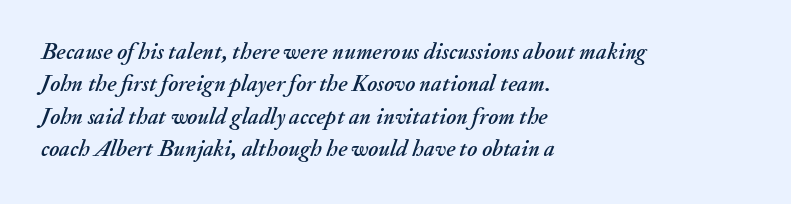
{"italic": "yes", "lean": "right", "slant_degrees": 20, "underline": "no", "align": "left", "line_spacing": "normal", "line_spacing_ratio": 1.41, "letter_spacing": "normal", "letter_spacing_em": 0.0, "glyph_px": 23}
